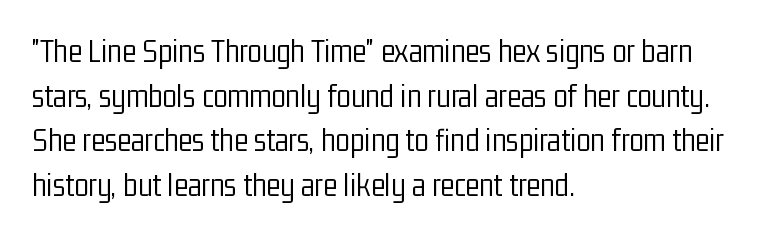
Horizontally, the lines are justified to the leading edge only. Plain, unruled lines of type. The type family on display is of the sans-serif kind. The passage shown is not bold in any degree. A typesetter would call this leading conventional body-copy spacing. The lettering stays uniformly vertical, giving the passage a roman look.
